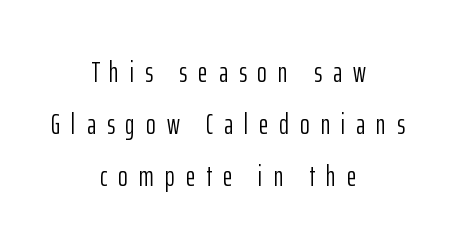
The horizontal fit of the characters is loose and conspicuously gappy. Observe the absence of serifs on each vertical stroke in this sample. Horizontally, the lines are justified to the midpoint only. The letters look calm and open, with moderate or lighter stems.
